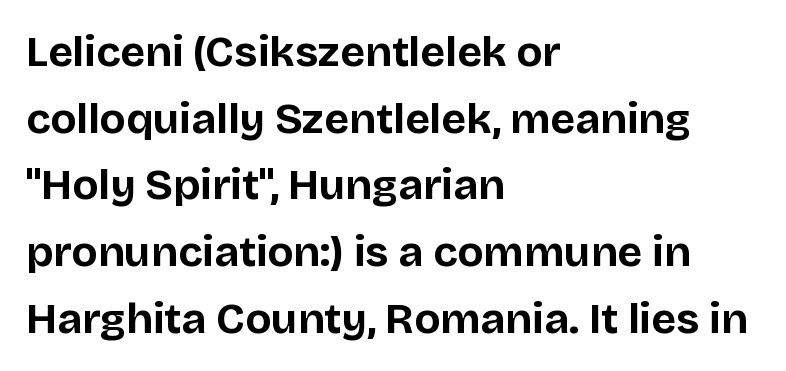
{"serif": "no", "italic": "no", "bold": "yes", "weight": "bold", "width": "normal", "stroke_contrast": "low", "x_height": "large", "monospaced": "no", "underline": "no", "align": "left", "line_spacing": "normal", "line_spacing_ratio": 1.55, "letter_spacing": "normal", "letter_spacing_em": 0.0, "glyph_px": 43}
